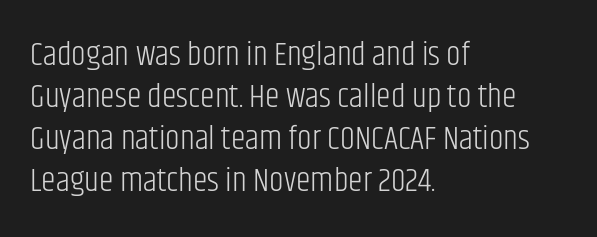
{"serif": "no", "italic": "no", "bold": "no", "weight": "light", "width": "condensed", "stroke_contrast": "low", "x_height": "large", "monospaced": "no", "underline": "no", "align": "left", "line_spacing": "normal", "line_spacing_ratio": 1.27, "letter_spacing": "normal", "letter_spacing_em": 0.0, "glyph_px": 33}
